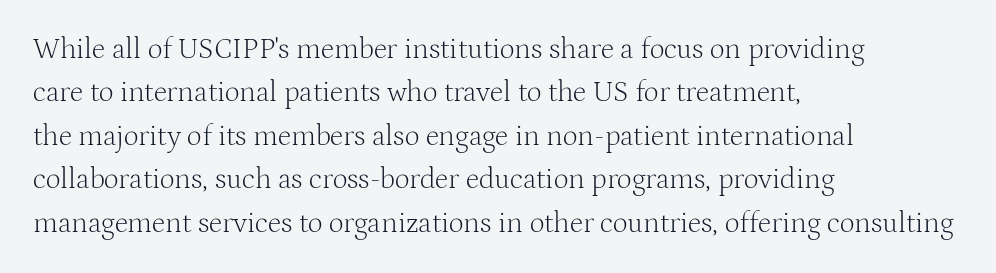
The image shows 29 px light serif type, upright; set left-aligned, normal line spacing (1.5x), normal letter spacing, not underlined; medium stroke contrast and a medium x-height.
